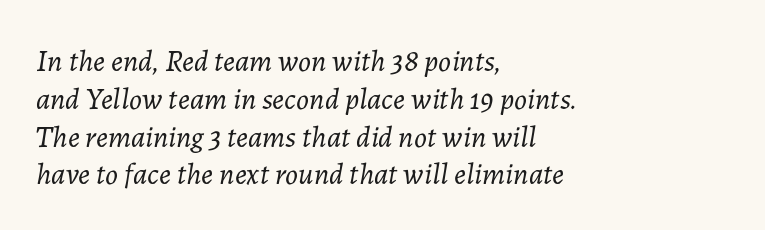
Yep, that's italic — everything's leaning. What stands out about the letter spacing? Nothing — it is the standard amount. The rag falls on the right side of this text block. The space between consecutive lines is moderate.
